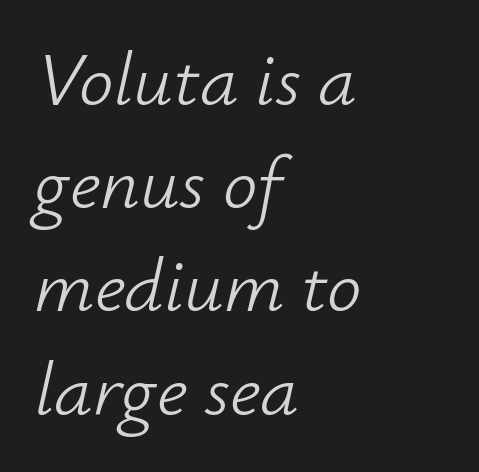
The block of text has a typical density, with ordinary space between rows. These glyphs show unthickened strokes, regular width or finer. A typesetter would call this zero additional tracking. Nobody drew a line under any word here. These lines are rendered in a variable-pitch font.
